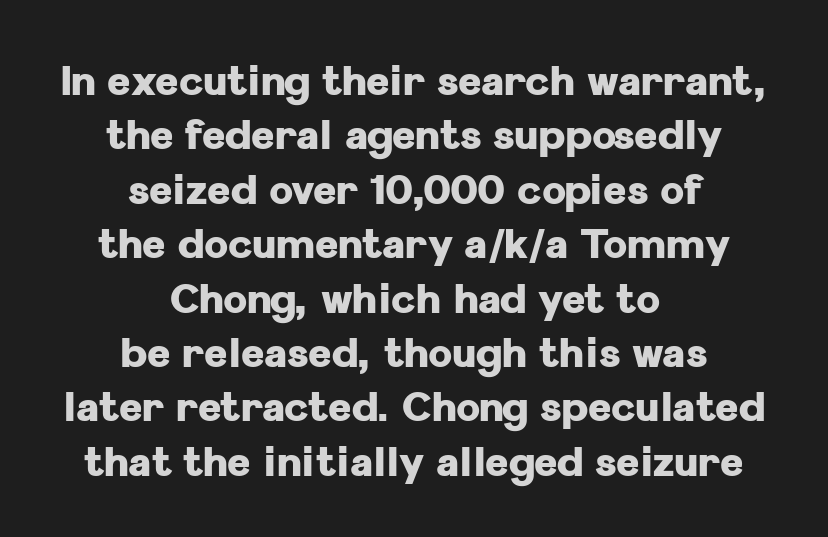
{"serif": "no", "italic": "no", "bold": "yes", "weight": "heavy", "width": "normal", "stroke_contrast": "low", "x_height": "medium", "monospaced": "no", "underline": "no", "align": "center", "line_spacing": "normal", "line_spacing_ratio": 1.36, "letter_spacing": "normal", "letter_spacing_em": 0.0, "glyph_px": 40}
